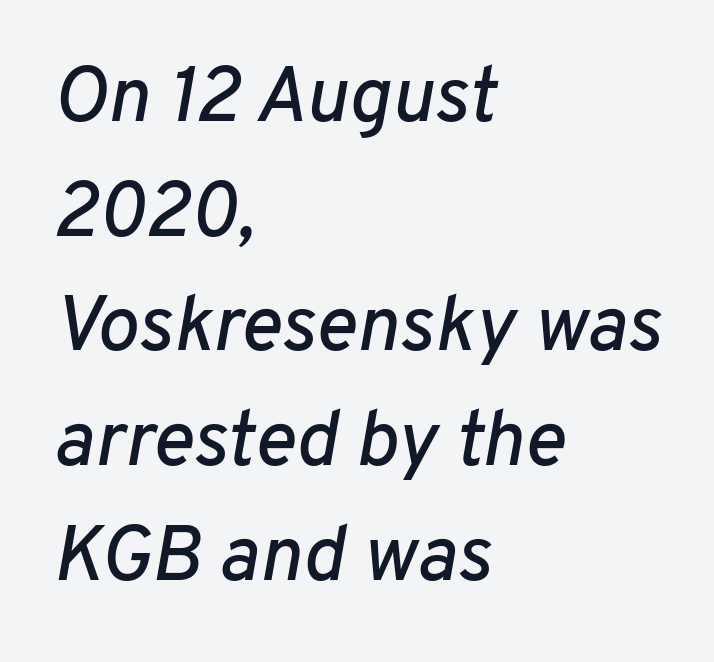
Just letters on the line, the space beneath them empty. This sample has the flowing, uneven cadence of proportional lettering. You can tell it's italic because the verticals aren't actually vertical. A typesetter would call this leading conventional body-copy spacing.
